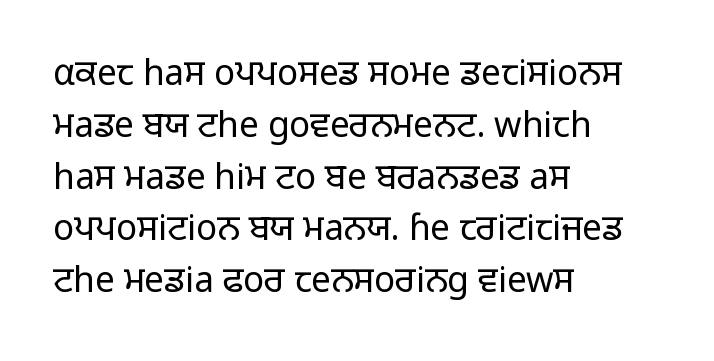
The image shows 35 px light sans-serif type, upright; set left-aligned, normal line spacing (1.48x), normal letter spacing, not underlined; low stroke contrast and a medium x-height.
